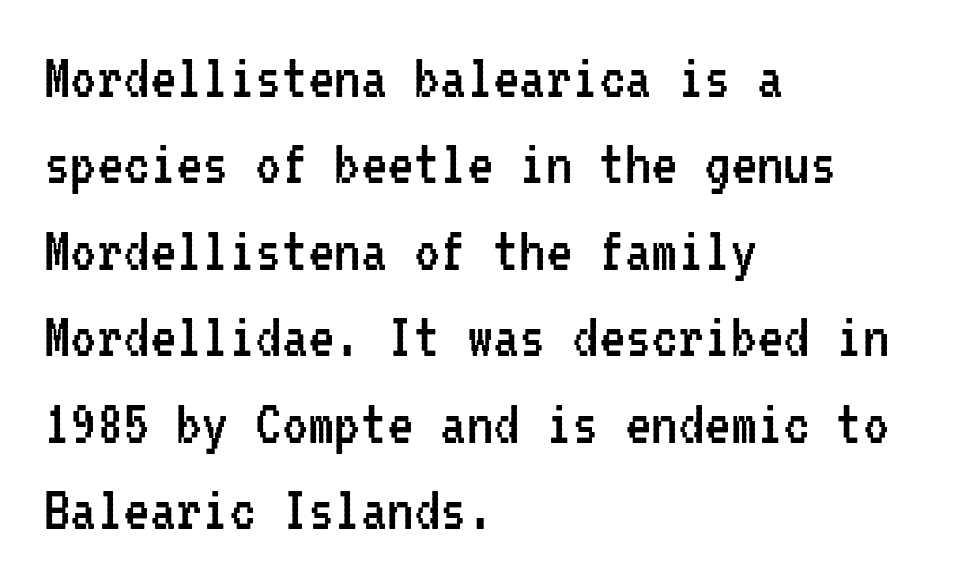
{"serif": "no", "italic": "no", "bold": "no", "weight": "regular", "width": "condensed", "stroke_contrast": "low", "x_height": "medium", "monospaced": "yes", "underline": "no", "align": "left", "line_spacing": "normal", "line_spacing_ratio": 1.31, "letter_spacing": "normal", "letter_spacing_em": 0.0, "glyph_px": 66}
